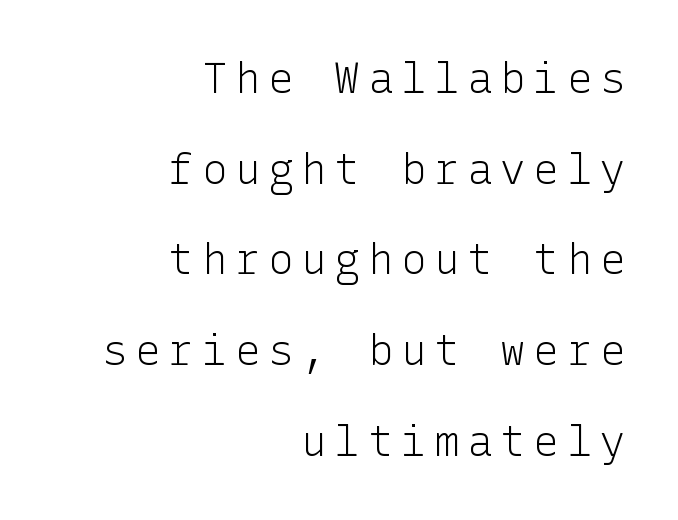
The rendering shows plain stroke endings on the letterforms — a sans-serif design. Descender tails drop into unmarked territory. The paragraph shown leans on its right margin. Students, observe: this is what heavily led, spacious text looks like. On a weight scale, this lands at 450 or below.
